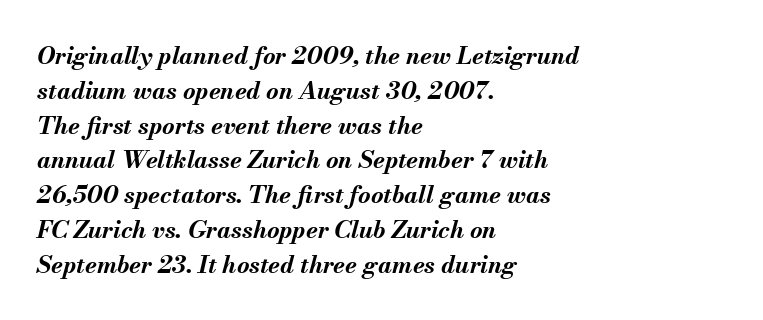
The image shows 24 px bold type, italic (leaning right); set left-aligned, normal line spacing (1.45x), normal letter spacing, not underlined.
